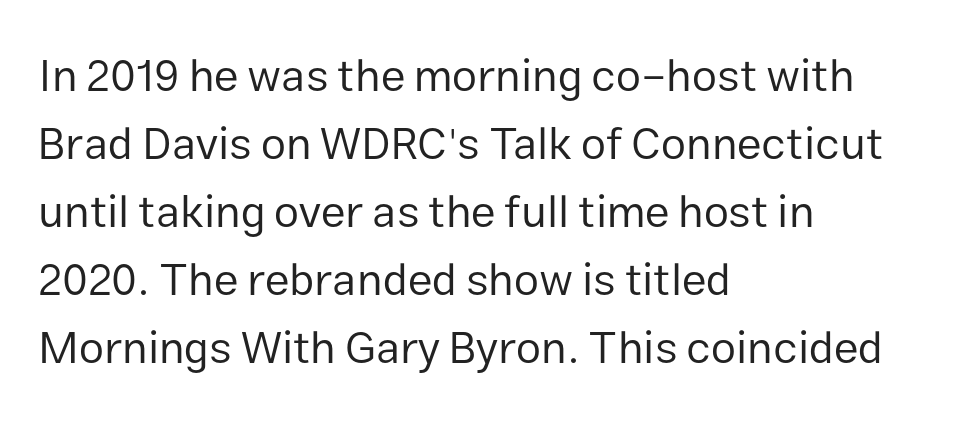
{"serif": "no", "italic": "no", "bold": "no", "weight": "regular", "width": "normal", "stroke_contrast": "low", "x_height": "medium", "monospaced": "no", "underline": "no", "align": "left", "line_spacing": "normal", "line_spacing_ratio": 1.51, "letter_spacing": "normal", "letter_spacing_em": 0.0, "glyph_px": 45}
